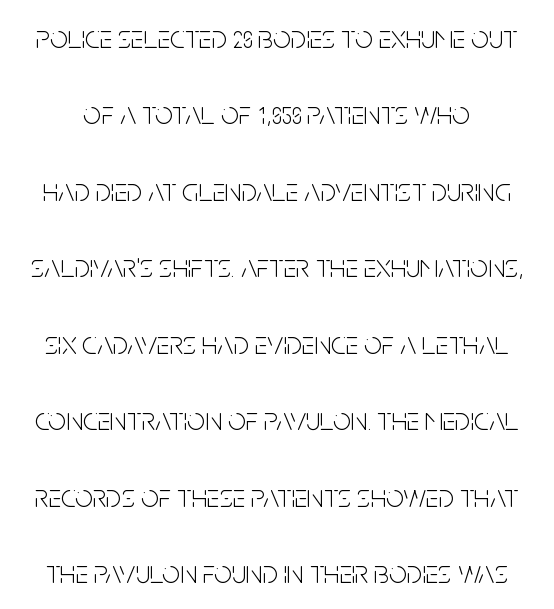
Q: Is the text bold? A: No.
Q: Is the text italic (slanted)? A: No, it is upright.
Q: Is the typeface a serif or a sans-serif typeface? A: Sans-serif.
Q: Is the text underlined? A: No.
Q: Is the spacing between letters normal or unusually wide? A: Normal.
Q: Is the spacing between lines tight, normal or loose? A: Loose.
Q: Width (condensed, normal, or wide)? A: Condensed.
Q: Stroke contrast? A: Low.
Q: x-height? A: Large.
Q: Monospaced? A: No.
